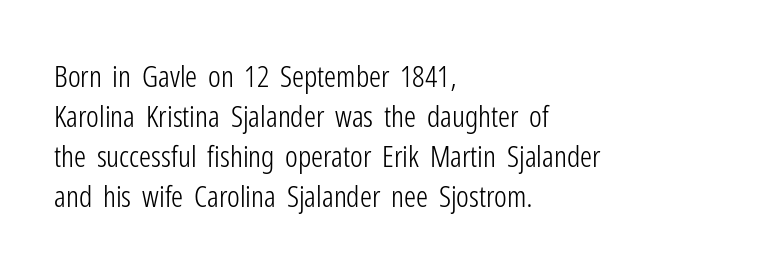
Q: Is the text bold? A: No.
Q: Is the text italic (slanted)? A: No, it is upright.
Q: Is the typeface a serif or a sans-serif typeface? A: Sans-serif.
Q: Is the text underlined? A: No.
Q: How is the paragraph aligned? A: Left-aligned.
Q: Is the spacing between letters normal or unusually wide? A: Normal.
Q: Is the spacing between lines tight, normal or loose? A: Normal.
Q: Width (condensed, normal, or wide)? A: Condensed.
Q: Stroke contrast? A: Low.
Q: x-height? A: Medium.
Q: Monospaced? A: No.
